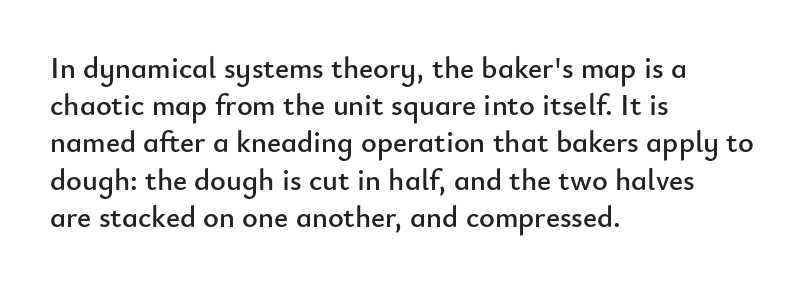
The image shows 30 px sans-serif type, upright; set left-aligned, line spacing 1.24x, normal letter spacing, not underlined; low stroke contrast and a small x-height.
